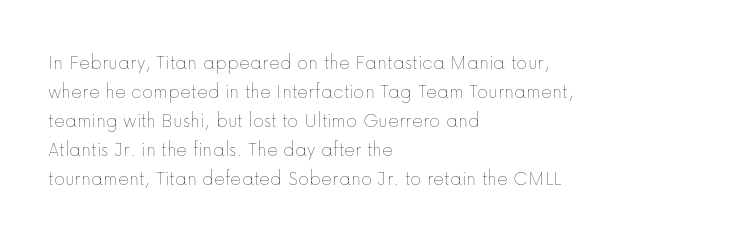
Q: Is the text bold? A: No.
Q: Is the text italic (slanted)? A: No, it is upright.
Q: Is the text underlined? A: No.
Q: How is the paragraph aligned? A: Left-aligned.
Q: Is the spacing between letters normal or unusually wide? A: Normal.
Q: Is the spacing between lines tight, normal or loose? A: Normal.
